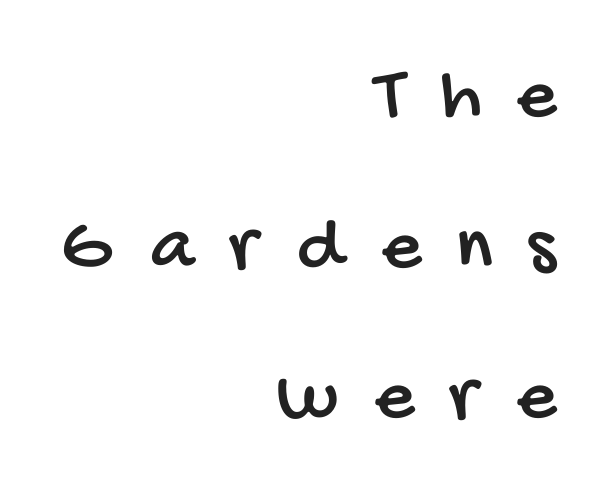
Does extra space separate the letters? Yes, quite a lot of it. To sum up the face: it is a sans, with no serifs. Glance below the letters and you will spot only blank space. Regarding leading, the lines here are spaced well apart. This rendering uses right alignment, leaving the left contour irregular.
